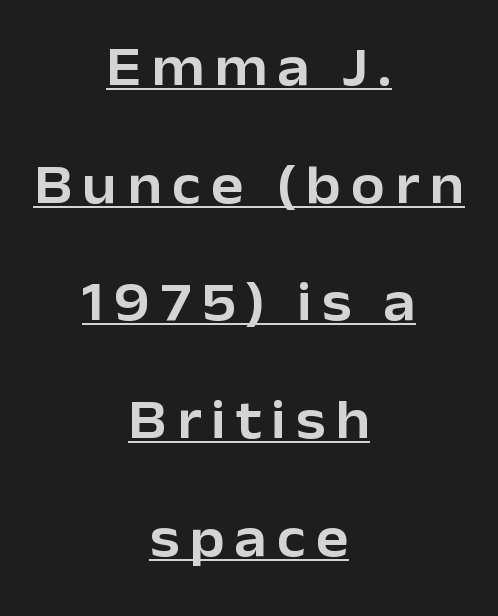
Q: Is the text italic (slanted)? A: No, it is upright.
Q: Is the typeface a serif or a sans-serif typeface? A: Sans-serif.
Q: Is the text underlined? A: Yes.
Q: How is the paragraph aligned? A: Centered.
Q: Is the spacing between lines tight, normal or loose? A: Loose.
Q: Width (condensed, normal, or wide)? A: Normal.
Q: Stroke contrast? A: Low.
Q: x-height? A: Medium.
Q: Monospaced? A: No.
